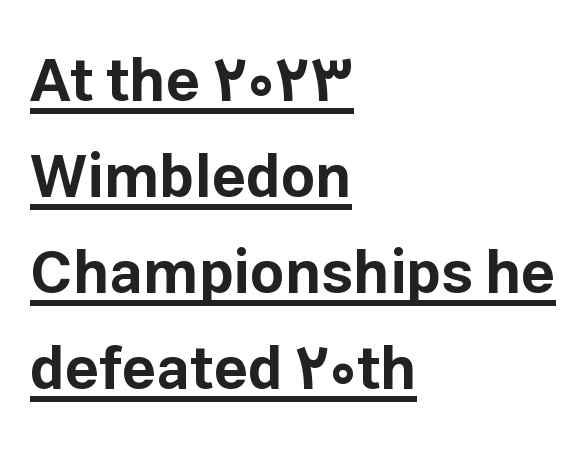
Q: Is the text bold? A: Yes.
Q: Is the text italic (slanted)? A: No, it is upright.
Q: Is the typeface a serif or a sans-serif typeface? A: Sans-serif.
Q: Is the text underlined? A: Yes.
Q: How is the paragraph aligned? A: Left-aligned.
Q: Is the spacing between letters normal or unusually wide? A: Normal.
Q: Is the spacing between lines tight, normal or loose? A: Normal.
Q: Width (condensed, normal, or wide)? A: Normal.
Q: Stroke contrast? A: Low.
Q: x-height? A: Medium.
Q: Monospaced? A: No.
